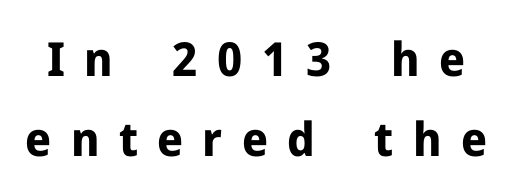
Q: Is the text bold? A: Yes.
Q: Is the text italic (slanted)? A: No, it is upright.
Q: Is the typeface a serif or a sans-serif typeface? A: Sans-serif.
Q: Is the text underlined? A: No.
Q: Is the spacing between letters normal or unusually wide? A: Unusually wide.
Q: Width (condensed, normal, or wide)? A: Normal.
Q: Stroke contrast? A: Low.
Q: x-height? A: Medium.
Q: Monospaced? A: No.
